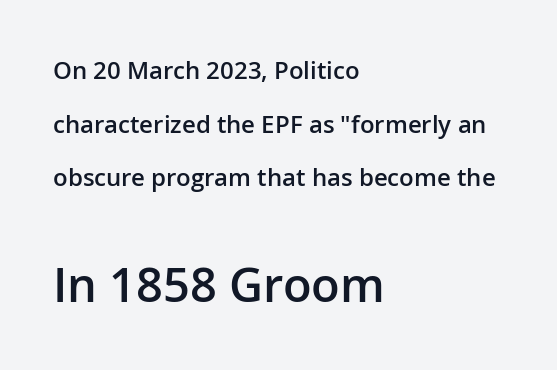
Here the second block reads like a headline and the first like body copy. A typesetter would mark this as roman, not italic. The setting favours the left margin, as ordinary paragraphs usually do. You could not count columns in this text — the font is proportionally spaced. Regarding leading, the lines here are spaced well apart. Are there feet on the stems? There aren't — it's a sans.
